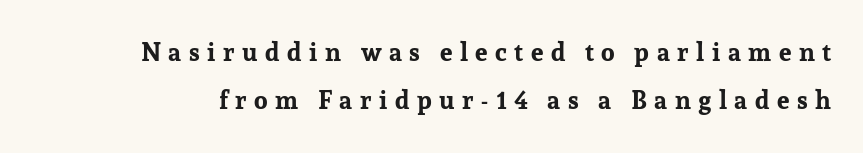
The image shows 25 px bold type, upright; set loose line spacing (1.93x), unusually wide letter spacing (+0.3 em), not underlined.
